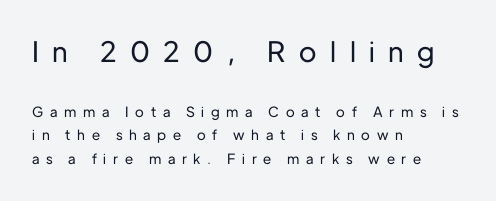
The image shows 28 px sans-serif type, upright; set left-aligned, normal line spacing (1.69x), unusually wide letter spacing (+0.48 em), not underlined; the first (top) block is 2.0x larger; low stroke contrast and a medium x-height.
